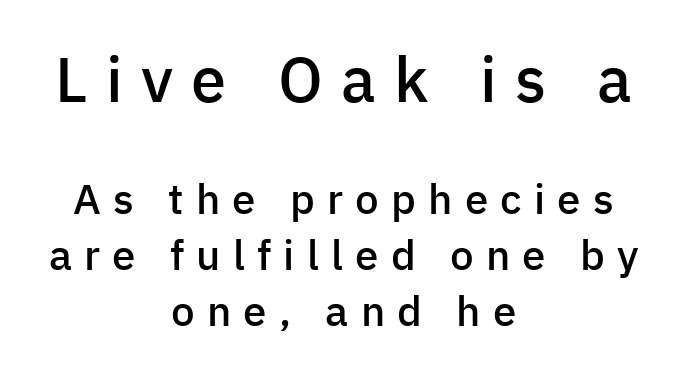
{"serif": "no", "italic": "no", "bold": "semi", "weight": "semibold", "width": "normal", "stroke_contrast": "low", "x_height": "medium", "monospaced": "no", "underline": "no", "align": "center", "line_spacing": "normal", "line_spacing_ratio": 1.34, "letter_spacing": "wide", "letter_spacing_em": 0.29, "larger_block": "first", "size_ratio": 1.5, "glyph_px": 63}
